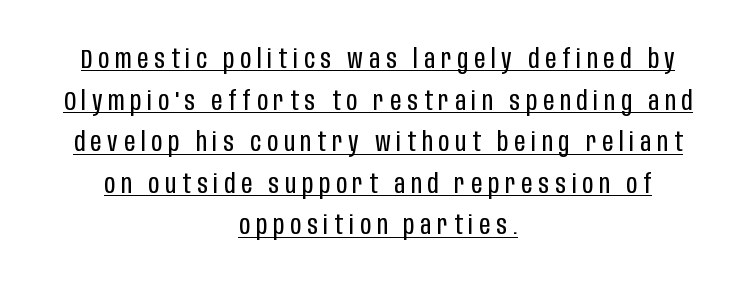
Words appear elongated and porous because spacing is wide. A rule runs beneath these lines of type. Quick note: not italic, upright. Neither beginnings nor endings align; midpoints do. The weight tops out at a normal text grade.
